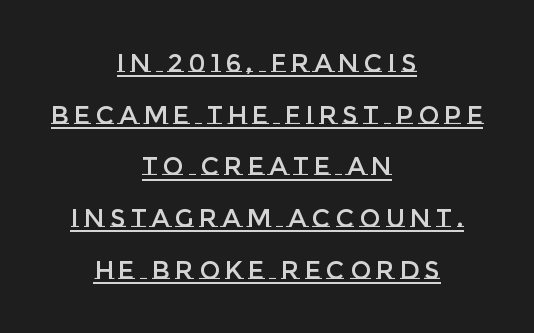
{"italic": "no", "underline": "yes", "align": "center", "line_spacing": "loose", "line_spacing_ratio": 2.07, "letter_spacing": "wide", "letter_spacing_em": 0.21, "glyph_px": 25}
